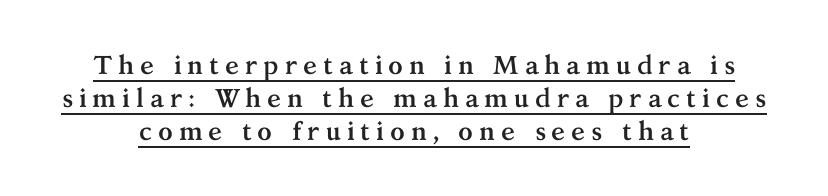
The image shows 26 px bold type, upright; set centered, normal line spacing (1.26x), unusually wide letter spacing (+0.22 em), underlined.
